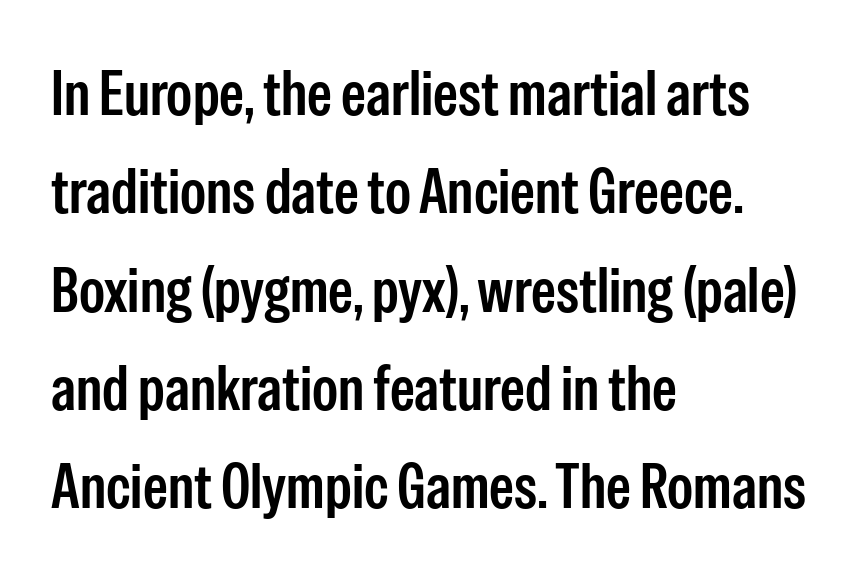
The rendering anchors every line to the left-hand side. What stands out about the letter spacing? Nothing — it is the standard amount. Vertical spacing — default. Tall strokes in this sample are plumb rather than angled. Letters rest on an invisible, unmarked baseline.
